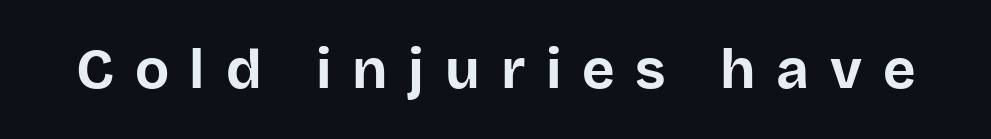
The image shows 56 px bold sans-serif type, upright; set unusually wide letter spacing (+0.37 em), not underlined; low stroke contrast and a large x-height.
